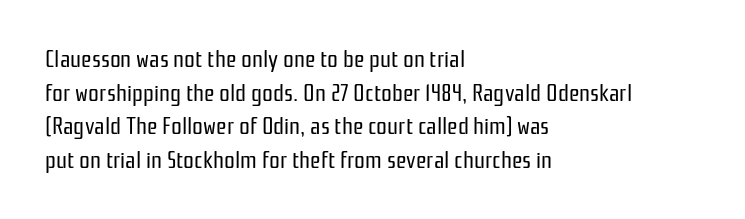
The image shows 24 px text type, upright; set left-aligned, normal line spacing (1.4x), normal letter spacing, not underlined.
